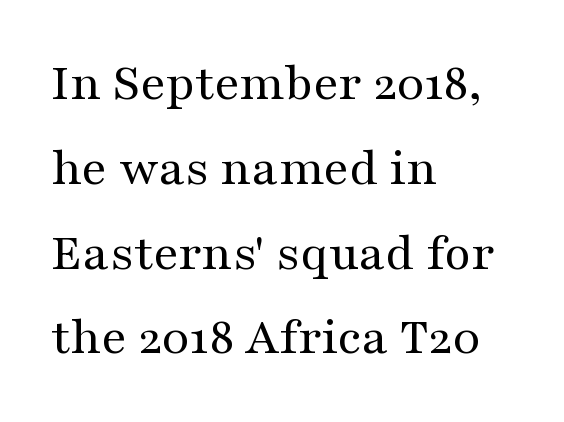
Q: Is the text bold? A: No.
Q: Is the text italic (slanted)? A: No, it is upright.
Q: Is the typeface a serif or a sans-serif typeface? A: Serif.
Q: Is the text underlined? A: No.
Q: How is the paragraph aligned? A: Left-aligned.
Q: Is the spacing between letters normal or unusually wide? A: Normal.
Q: Is the spacing between lines tight, normal or loose? A: Normal.
Q: Width (condensed, normal, or wide)? A: Wide.
Q: Stroke contrast? A: Medium.
Q: x-height? A: Medium.
Q: Monospaced? A: No.
